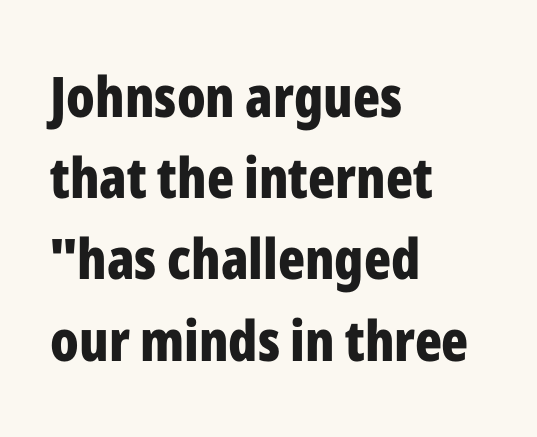
Q: Is the text bold? A: Yes.
Q: Is the text italic (slanted)? A: No, it is upright.
Q: Is the typeface a serif or a sans-serif typeface? A: Sans-serif.
Q: Is the text underlined? A: No.
Q: How is the paragraph aligned? A: Left-aligned.
Q: Is the spacing between letters normal or unusually wide? A: Normal.
Q: Is the spacing between lines tight, normal or loose? A: Normal.
Q: Width (condensed, normal, or wide)? A: Condensed.
Q: Stroke contrast? A: Low.
Q: x-height? A: Medium.
Q: Monospaced? A: No.
